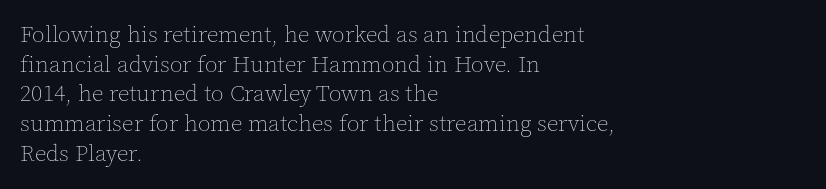
The image shows 23 px text type, upright; set left-aligned, normal line spacing (1.29x), normal letter spacing, not underlined.
